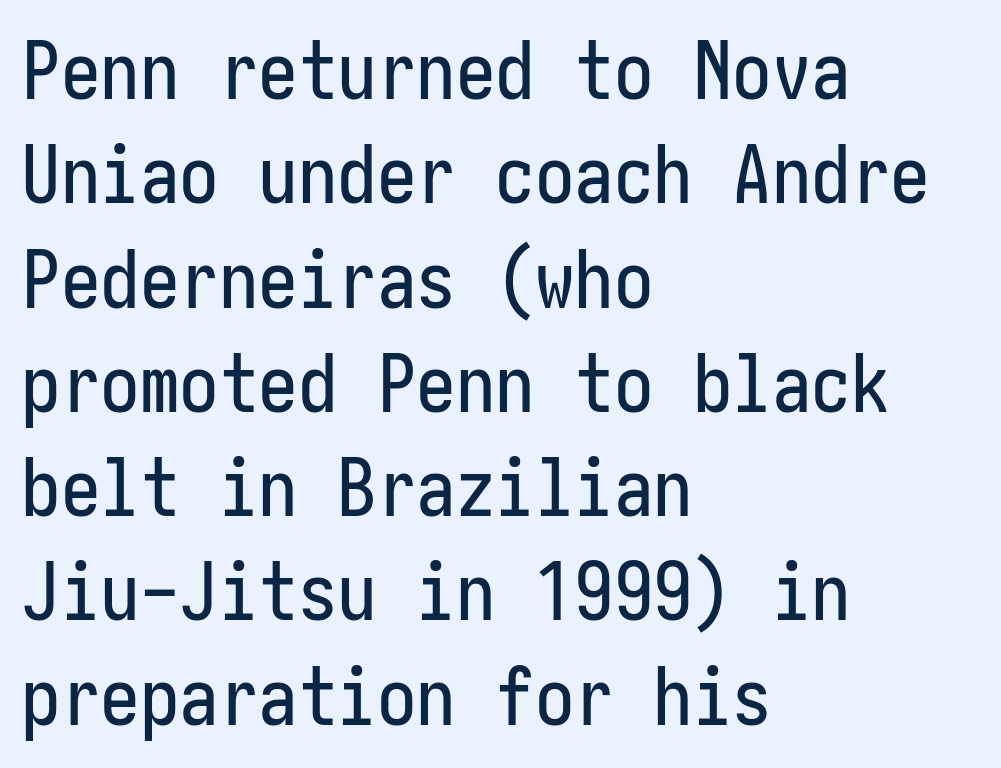
{"serif": "no", "italic": "no", "width": "condensed", "stroke_contrast": "low", "x_height": "medium", "underline": "no", "align": "left", "line_spacing": "normal", "line_spacing_ratio": 1.32, "letter_spacing": "normal", "letter_spacing_em": 0.0, "glyph_px": 79}
